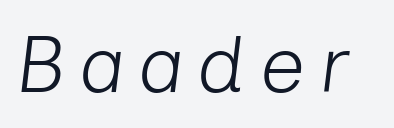
Is the type heavy? It reads as light-to-regular instead. A typesetter would call this proportional, since set widths differ per character. An italicized treatment has been applied to the whole sample. This rendering features lettering with no underline.
